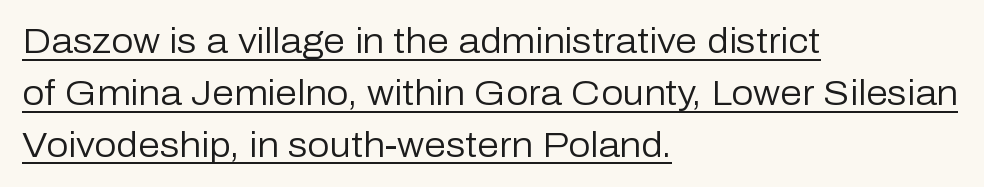
The image shows 35 px regular-weight sans-serif type, upright; set left-aligned, normal line spacing (1.48x), normal letter spacing, underlined; low stroke contrast and a medium x-height.
